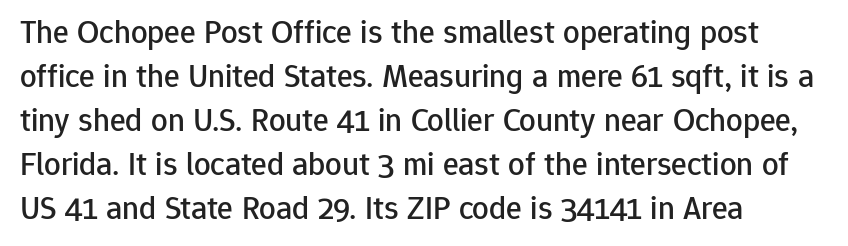
Q: Is the text italic (slanted)? A: No, it is upright.
Q: Is the typeface a serif or a sans-serif typeface? A: Sans-serif.
Q: Is the text underlined? A: No.
Q: How is the paragraph aligned? A: Left-aligned.
Q: Is the spacing between letters normal or unusually wide? A: Normal.
Q: Is the spacing between lines tight, normal or loose? A: Normal.
Q: Width (condensed, normal, or wide)? A: Normal.
Q: Stroke contrast? A: Low.
Q: x-height? A: Medium.
Q: Monospaced? A: No.
